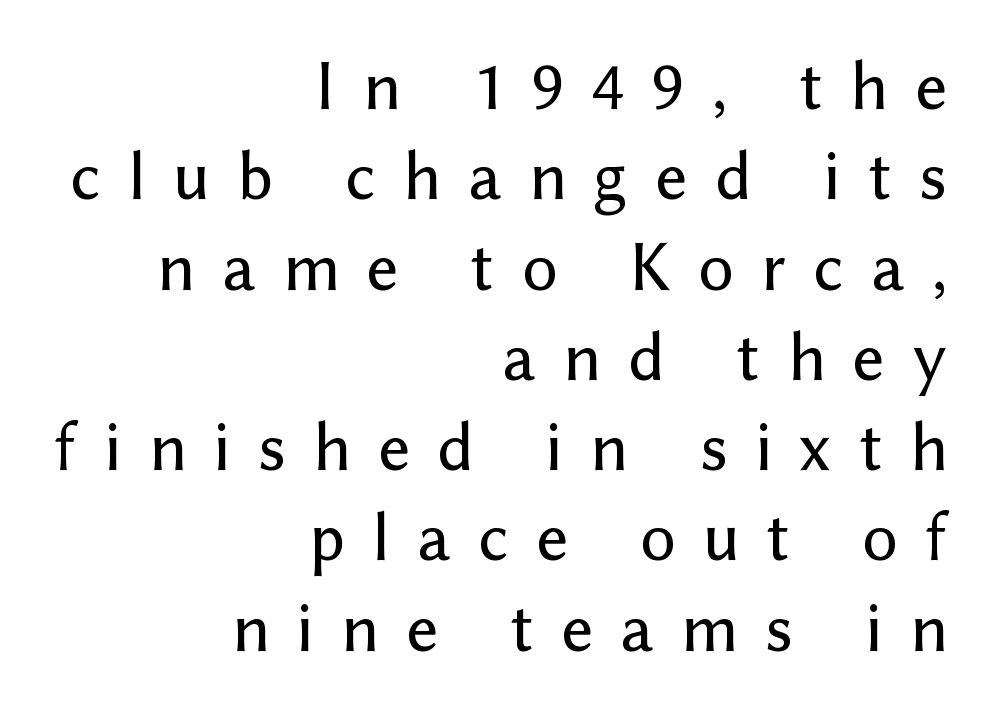
Q: Is the text italic (slanted)? A: No, it is upright.
Q: Is the typeface a serif or a sans-serif typeface? A: Sans-serif.
Q: Is the text underlined? A: No.
Q: How is the paragraph aligned? A: Right-aligned.
Q: Is the spacing between letters normal or unusually wide? A: Unusually wide.
Q: Is the spacing between lines tight, normal or loose? A: Normal.
Q: Width (condensed, normal, or wide)? A: Normal.
Q: Stroke contrast? A: Low.
Q: x-height? A: Medium.
Q: Monospaced? A: No.
